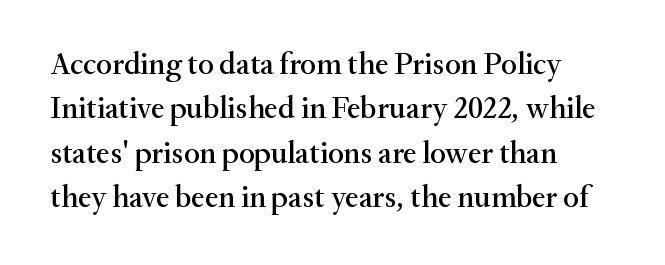
Q: Is the text italic (slanted)? A: No, it is upright.
Q: Is the typeface a serif or a sans-serif typeface? A: Serif.
Q: Is the text underlined? A: No.
Q: How is the paragraph aligned? A: Left-aligned.
Q: Is the spacing between letters normal or unusually wide? A: Normal.
Q: Is the spacing between lines tight, normal or loose? A: Normal.
Q: Width (condensed, normal, or wide)? A: Normal.
Q: Stroke contrast? A: Medium.
Q: x-height? A: Small.
Q: Monospaced? A: No.
